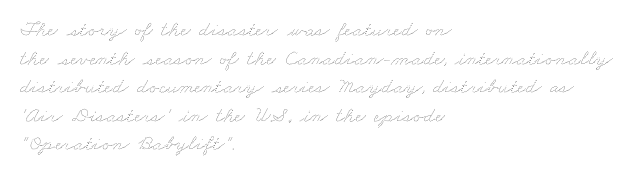
Q: Is the text bold? A: No.
Q: Is the text underlined? A: No.
Q: How is the paragraph aligned? A: Left-aligned.
Q: Is the spacing between letters normal or unusually wide? A: Normal.
Q: Is the spacing between lines tight, normal or loose? A: Normal.
